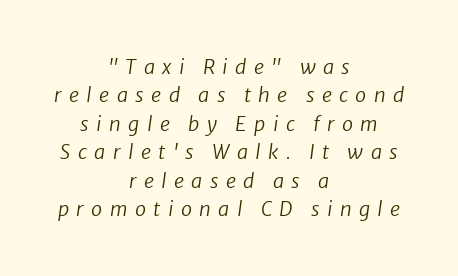
No word sits above an underline. Which margin do the lines hug? Neither — every line sits in the middle. This sample keeps an unexceptional amount of space between lines. The font is comparable to plain body text, perhaps lighter. This rendering widens character spacing well past its baseline value.
